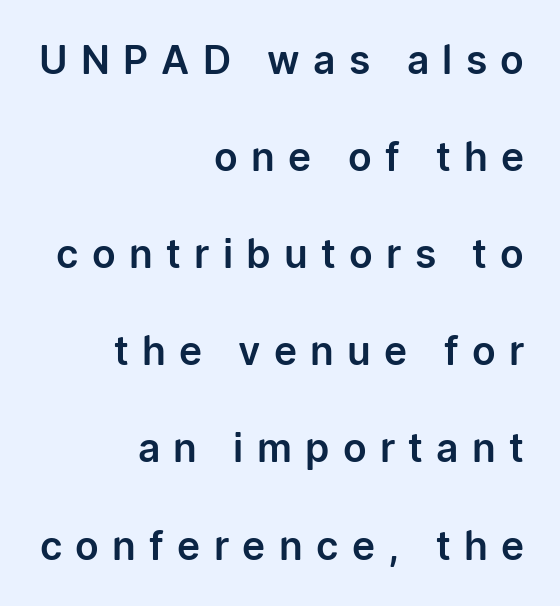
{"serif": "no", "italic": "no", "width": "normal", "stroke_contrast": "low", "x_height": "medium", "monospaced": "no", "underline": "no", "align": "right", "line_spacing": "loose", "line_spacing_ratio": 2.49, "letter_spacing": "wide", "letter_spacing_em": 0.34, "glyph_px": 39}
